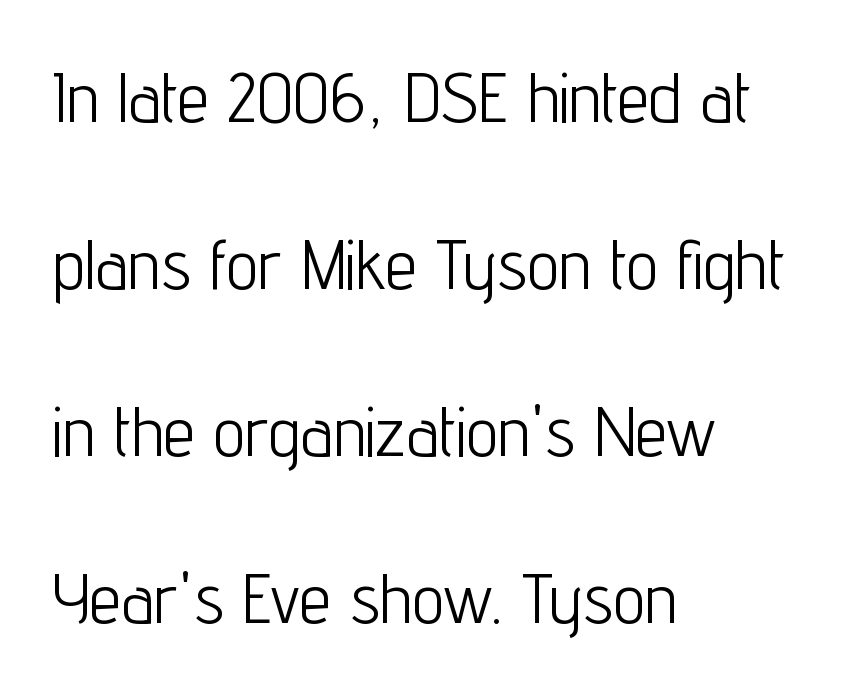
{"serif": "no", "italic": "no", "bold": "no", "weight": "light", "width": "condensed", "stroke_contrast": "low", "x_height": "medium", "monospaced": "no", "underline": "no", "align": "left", "line_spacing": "loose", "line_spacing_ratio": 2.35, "letter_spacing": "normal", "letter_spacing_em": 0.0, "glyph_px": 71}
